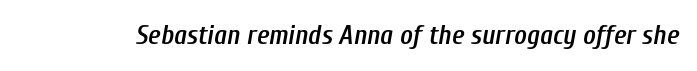
The image shows 27 px text type, italic (leaning right); set normal letter spacing, not underlined.
